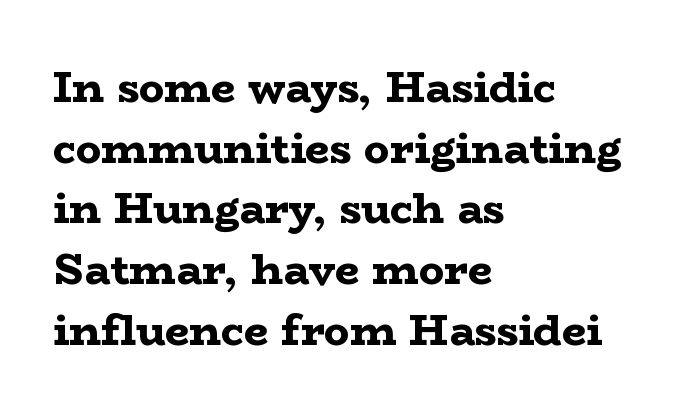
{"serif": "yes", "italic": "no", "bold": "yes", "weight": "bold", "width": "wide", "stroke_contrast": "low", "x_height": "medium", "monospaced": "no", "underline": "no", "align": "left", "line_spacing": "normal", "line_spacing_ratio": 1.41, "letter_spacing": "normal", "letter_spacing_em": 0.0, "glyph_px": 43}
